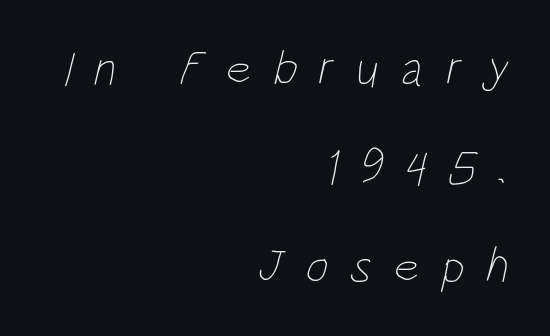
{"bold": "no", "weight": "thin", "width": "condensed", "stroke_contrast": "low", "x_height": "large", "monospaced": "no", "underline": "no", "align": "right", "line_spacing": "loose", "line_spacing_ratio": 2.02, "letter_spacing": "wide", "letter_spacing_em": 0.44, "glyph_px": 49}
